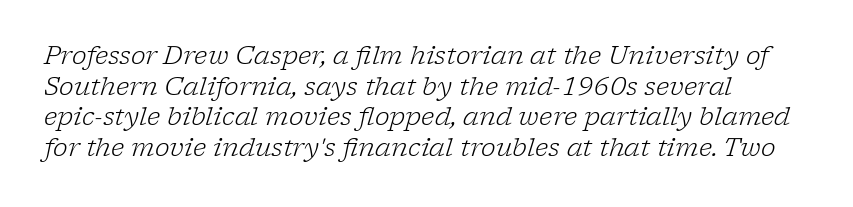
Weight class: somewhere from thin through regular. When letters slant like this, we call the style italic. The letters sit at their default tracking, neither squeezed nor spread. Only glyphs here, with clear space below each row. The rendering anchors every line to the left-hand side.
